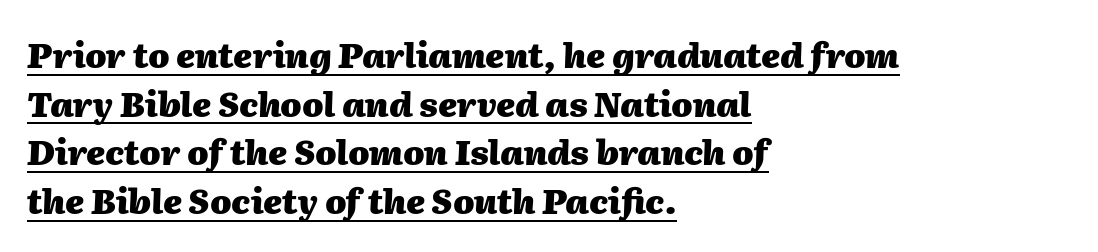
Q: Is the text bold? A: Yes.
Q: Is the text italic (slanted)? A: Yes, it leans right by about 2 degrees.
Q: Is the text underlined? A: Yes.
Q: How is the paragraph aligned? A: Left-aligned.
Q: Is the spacing between letters normal or unusually wide? A: Normal.
Q: Is the spacing between lines tight, normal or loose? A: Normal.
Q: Width (condensed, normal, or wide)? A: Normal.
Q: Stroke contrast? A: Medium.
Q: x-height? A: Medium.
Q: Monospaced? A: No.
